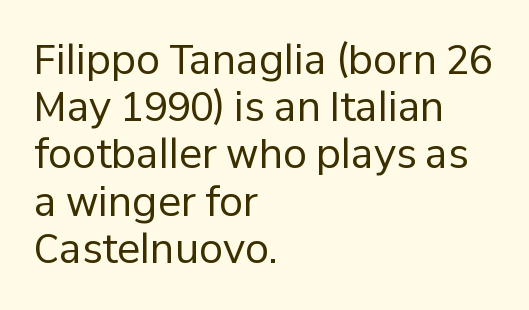
Q: Is the text bold? A: No.
Q: Is the text italic (slanted)? A: No, it is upright.
Q: Is the typeface a serif or a sans-serif typeface? A: Sans-serif.
Q: Is the text underlined? A: No.
Q: How is the paragraph aligned? A: Left-aligned.
Q: Is the spacing between letters normal or unusually wide? A: Normal.
Q: Width (condensed, normal, or wide)? A: Normal.
Q: Stroke contrast? A: Low.
Q: x-height? A: Medium.
Q: Monospaced? A: No.
